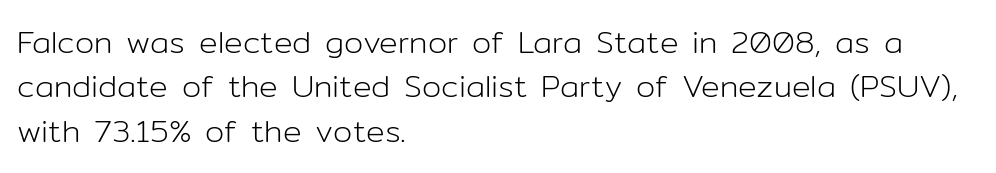
The image shows 31 px light sans-serif type, upright; set left-aligned, normal line spacing (1.43x), normal letter spacing, not underlined; low stroke contrast and a medium x-height.
